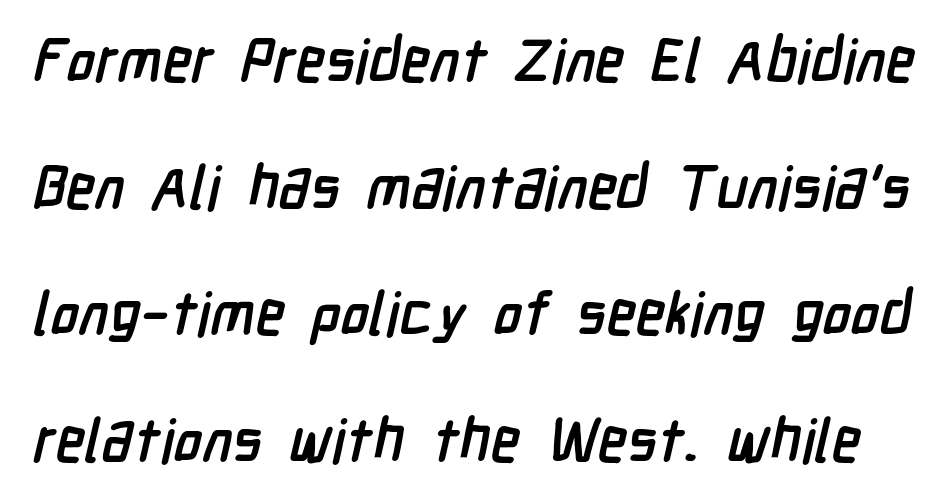
The image shows 60 px semibold, condensed sans-serif type; set loose line spacing (2.11x), normal letter spacing, not underlined; low stroke contrast and a medium x-height.
